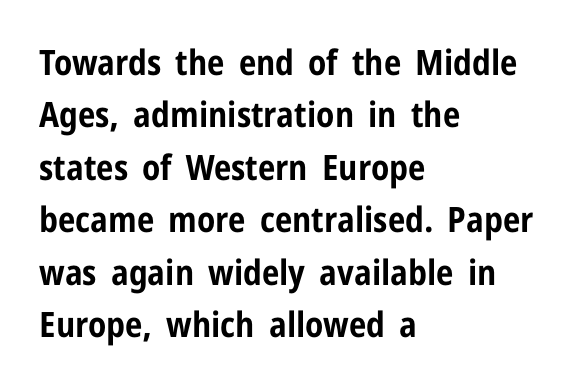
The image shows 35 px bold, condensed sans-serif type, upright; set left-aligned, normal line spacing (1.5x), normal letter spacing, not underlined; low stroke contrast and a medium x-height.
